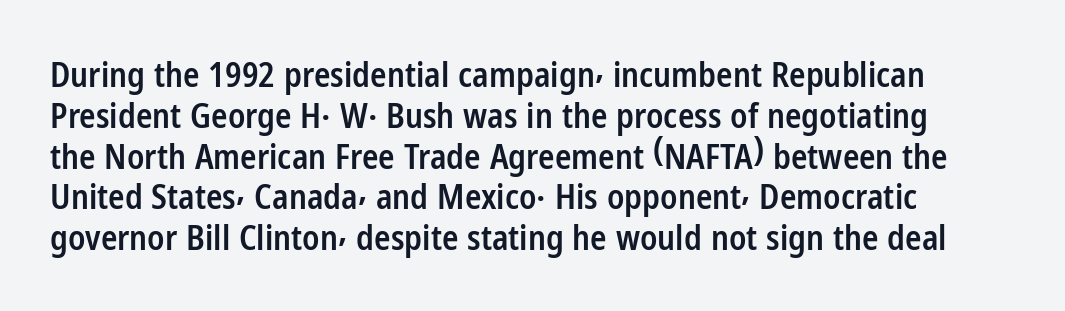
{"serif": "no", "italic": "no", "bold": "semi", "weight": "semibold", "width": "condensed", "stroke_contrast": "low", "x_height": "medium", "monospaced": "no", "underline": "no", "align": "left", "line_spacing_ratio": 1.2, "letter_spacing": "normal", "letter_spacing_em": 0.0, "glyph_px": 34}
